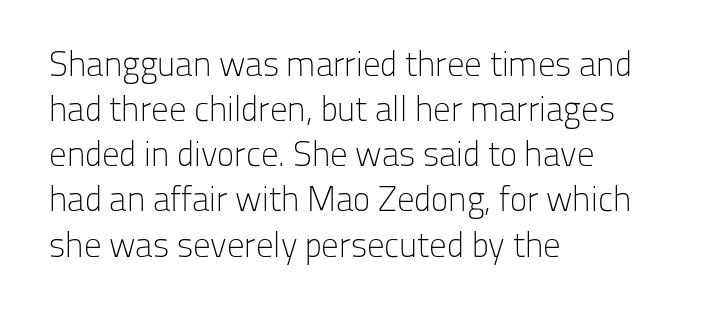
Q: Is the text bold? A: No.
Q: Is the text italic (slanted)? A: No, it is upright.
Q: Is the typeface a serif or a sans-serif typeface? A: Sans-serif.
Q: Is the text underlined? A: No.
Q: How is the paragraph aligned? A: Left-aligned.
Q: Is the spacing between letters normal or unusually wide? A: Normal.
Q: Is the spacing between lines tight, normal or loose? A: Normal.
Q: Width (condensed, normal, or wide)? A: Normal.
Q: Stroke contrast? A: Low.
Q: x-height? A: Medium.
Q: Monospaced? A: No.
